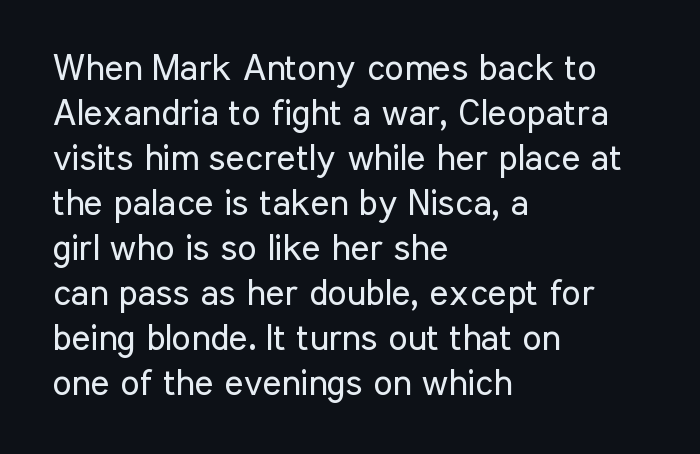
{"serif": "no", "italic": "no", "bold": "no", "weight": "regular", "width": "condensed", "stroke_contrast": "low", "x_height": "medium", "monospaced": "no", "underline": "no", "align": "left", "line_spacing": "normal", "line_spacing_ratio": 1.25, "letter_spacing": "normal", "letter_spacing_em": 0.0, "glyph_px": 36}
